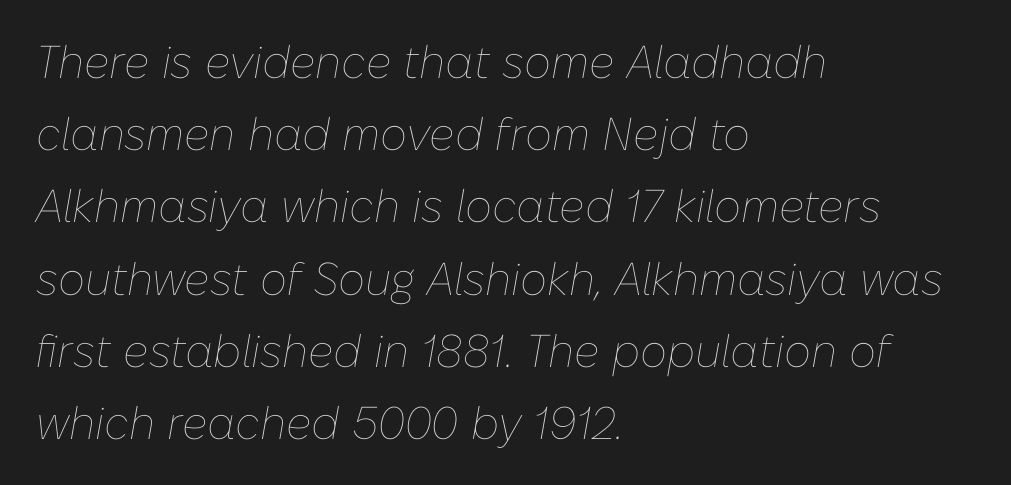
These lines sit exactly where default settings would place them. Glance below the letters and you will spot only blank space. Character widths vary here, with narrow letters taking less room than wide ones. Stroke mass is kept to a normal reading level or below.
